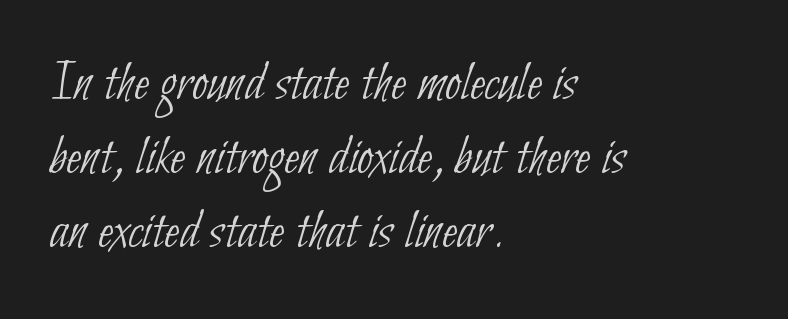
{"serif": "no", "bold": "no", "weight": "thin", "width": "condensed", "stroke_contrast": "low", "x_height": "small", "monospaced": "no", "underline": "no", "align": "left", "line_spacing": "normal", "line_spacing_ratio": 1.3, "letter_spacing": "normal", "letter_spacing_em": 0.0, "glyph_px": 57}
